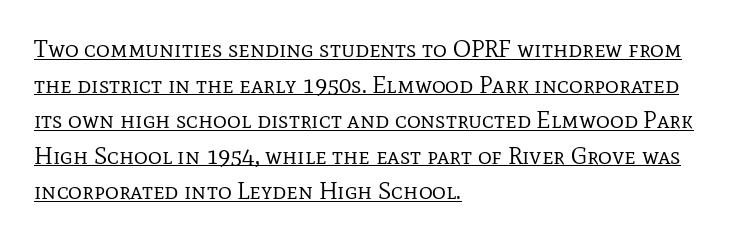
Q: Is the text bold? A: No.
Q: Is the text italic (slanted)? A: No, it is upright.
Q: Is the text underlined? A: Yes.
Q: How is the paragraph aligned? A: Left-aligned.
Q: Is the spacing between letters normal or unusually wide? A: Normal.
Q: Is the spacing between lines tight, normal or loose? A: Normal.
